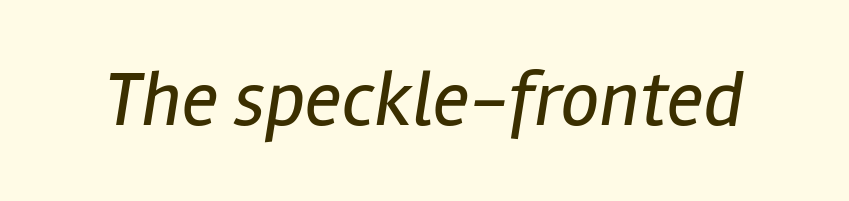
Q: Is the text bold? A: No.
Q: Is the text italic (slanted)? A: Yes, it leans right by about 12 degrees.
Q: Is the text underlined? A: No.
Q: Is the spacing between letters normal or unusually wide? A: Normal.
Q: Width (condensed, normal, or wide)? A: Condensed.
Q: Stroke contrast? A: Low.
Q: x-height? A: Medium.
Q: Monospaced? A: No.
